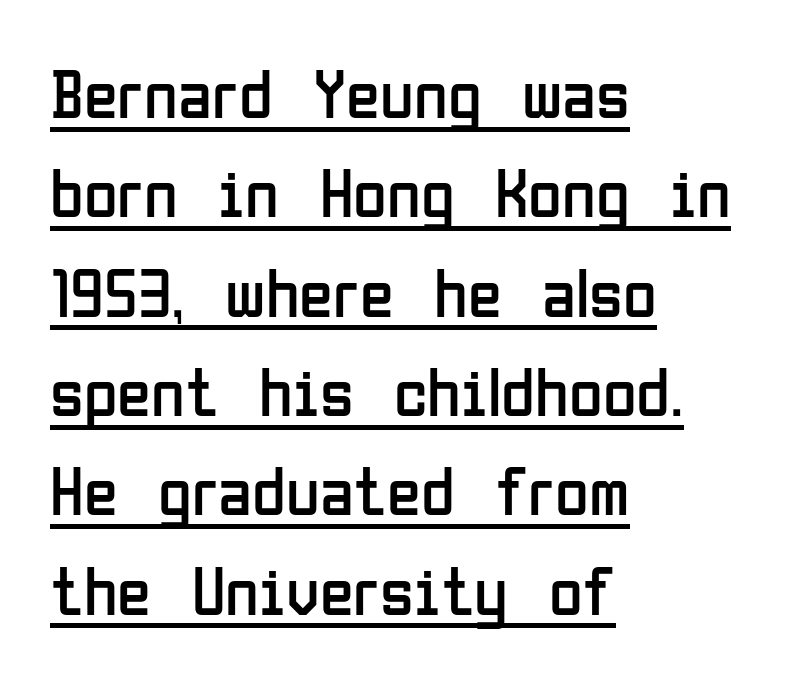
Baseline-to-baseline distance is the conventional proportion of letter height. Line starts are locked; line ends wander. The face used here is proportionally spaced, like ordinary book or web type. The sample's only ornament is a line tracing under the words. No letter is thick-stroked: the sample isn't bold. The passage shown is typeset with a sans-serif family.
